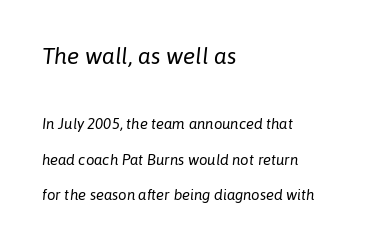
The image shows 23 px text type, italic (leaning right); set left-aligned, loose line spacing (2.35x), normal letter spacing, not underlined; the first (top) block is 1.53x larger.
